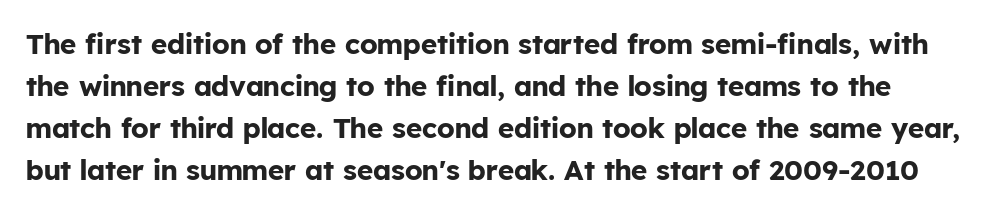
The image shows 28 px bold sans-serif type, upright; set normal line spacing (1.5x), normal letter spacing, not underlined; low stroke contrast and a medium x-height.
